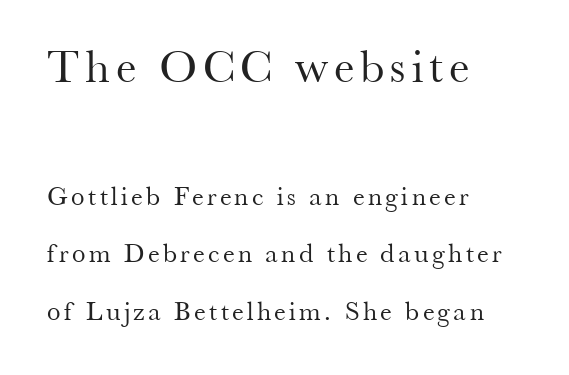
Each letter keeps its own natural width here, so spacing adapts to shape. Bigger letters appear in the top chunk; the bottom chunk is reduced. Ascenders rise straight up at ninety degrees. The words here are not underlined. If you drew a ruler down the left edge, every line would touch it.
